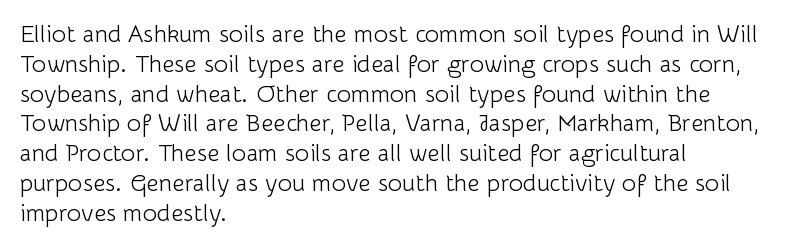
Q: Is the text bold? A: No.
Q: Is the text italic (slanted)? A: No, it is upright.
Q: Is the text underlined? A: No.
Q: How is the paragraph aligned? A: Left-aligned.
Q: Is the spacing between letters normal or unusually wide? A: Normal.
